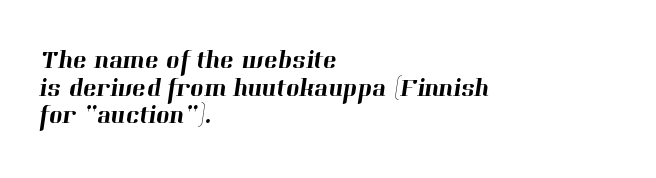
The foot of each line stays bare and open. The rendering uses a small line-height, squeezing the rows. Left-aligned paragraph, ragged on the right. Caption: standard tracking, unaltered.
